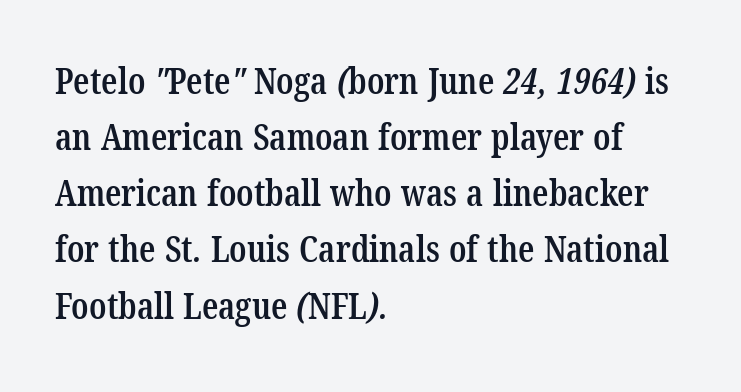
Q: Is the text bold? A: Semi-bold.
Q: Is the typeface a serif or a sans-serif typeface? A: Serif.
Q: Is the text underlined? A: No.
Q: How is the paragraph aligned? A: Left-aligned.
Q: Is the spacing between letters normal or unusually wide? A: Normal.
Q: Is the spacing between lines tight, normal or loose? A: Normal.
Q: Width (condensed, normal, or wide)? A: Condensed.
Q: Stroke contrast? A: Low.
Q: x-height? A: Medium.
Q: Monospaced? A: No.
